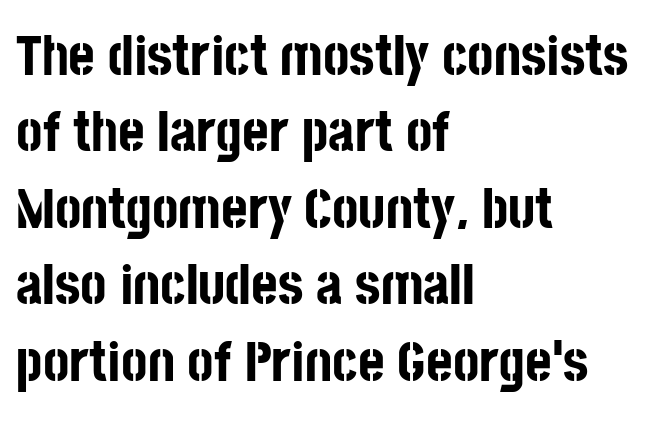
{"serif": "no", "italic": "no", "bold": "yes", "weight": "bold", "width": "condensed", "stroke_contrast": "low", "x_height": "large", "monospaced": "no", "underline": "no", "align": "left", "line_spacing": "normal", "line_spacing_ratio": 1.34, "letter_spacing": "normal", "letter_spacing_em": 0.0, "glyph_px": 57}
